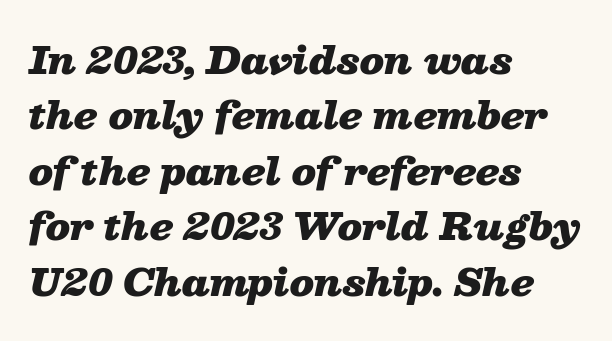
The image shows 36 px heavy, wide type, italic (leaning right); set left-aligned, normal line spacing (1.54x), normal letter spacing, not underlined; low stroke contrast and a medium x-height.
